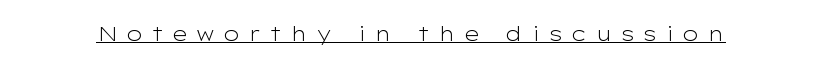
{"italic": "no", "bold": "no", "underline": "yes", "letter_spacing": "wide", "letter_spacing_em": 0.4, "glyph_px": 20}
